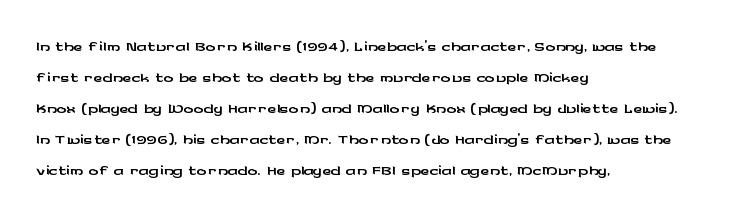
The image shows 25 px text type, upright; set left-aligned, line spacing 1.24x, normal letter spacing, not underlined.
